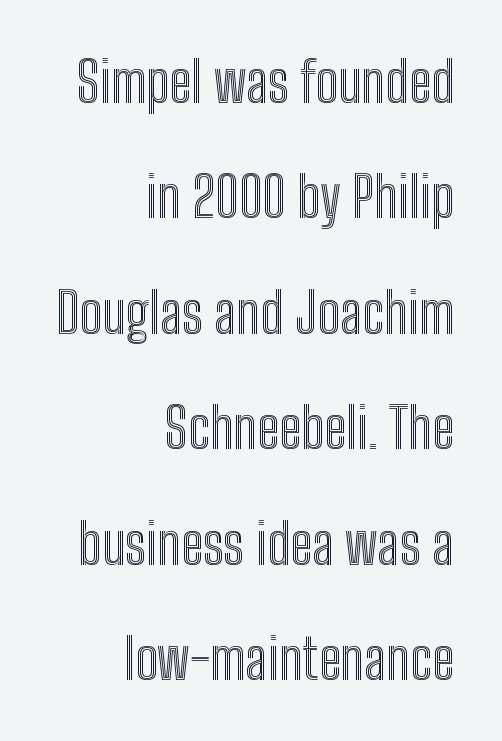
There is no visible air inserted between adjacent glyphs. This sample has the flowing, uneven cadence of proportional lettering. The passage shown stacks its lines with a broad gap. In terms of posture, this sample is upright. In CSS terms this would be text-align: right. Quick note: underline off.
